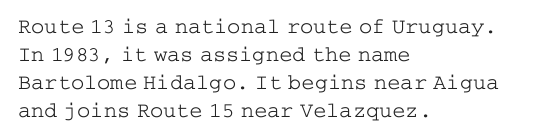
No extra ink here — the face is not bold. Students, observe: this is what conventionally led text looks like. Visually the block forms a straight wall on the left and a jagged coastline on the right. Clear beneath every line of the passage.
